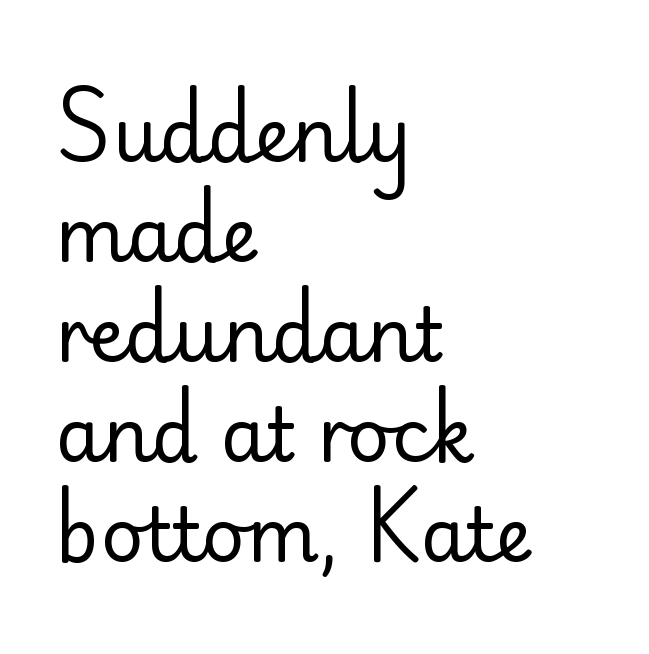
The image shows 74 px regular-weight sans-serif type, upright; set left-aligned, normal line spacing (1.35x), normal letter spacing, not underlined; low stroke contrast and a small x-height.
